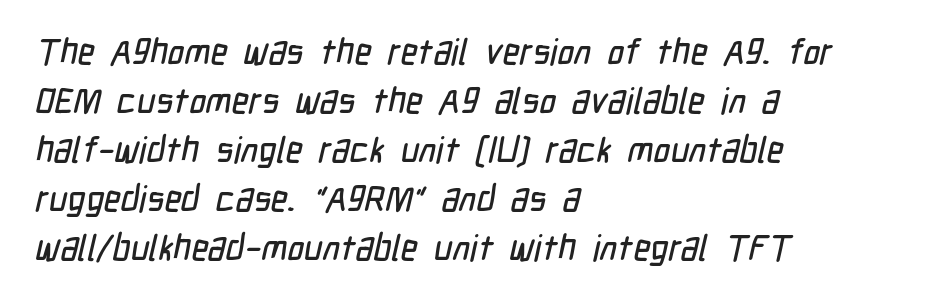
Character widths vary here, with narrow letters taking less room than wide ones. A clean baseline with only descenders dipping below it. A classic flush-left, rag-right setting is used for this passage. Note: no serifs on the glyphs.
